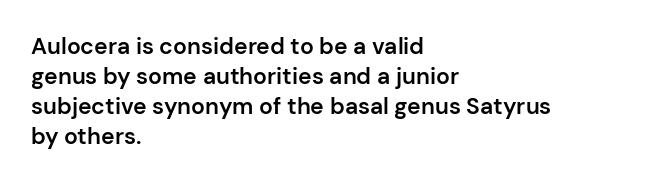
The image shows 23 px text type, upright; set left-aligned, normal line spacing (1.31x), normal letter spacing, not underlined.
